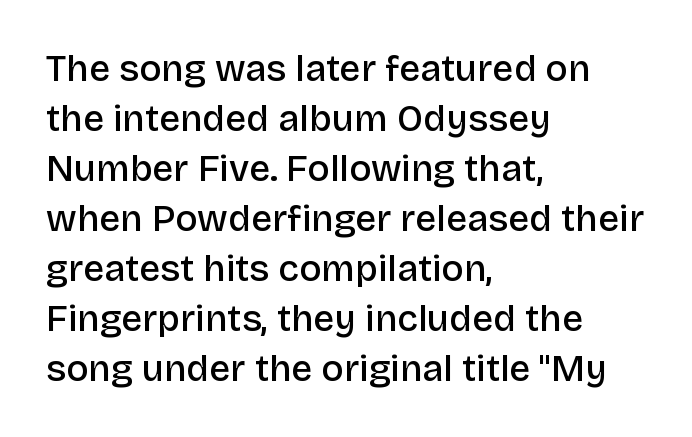
{"serif": "no", "italic": "no", "bold": "semi", "weight": "semibold", "width": "normal", "stroke_contrast": "low", "x_height": "large", "monospaced": "no", "underline": "no", "align": "left", "line_spacing": "normal", "line_spacing_ratio": 1.35, "letter_spacing": "normal", "letter_spacing_em": 0.0, "glyph_px": 37}
